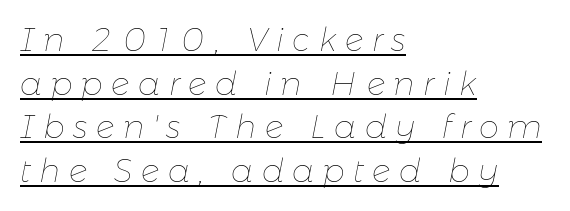
Display-style spreading of the glyphs; the letterfit is very open. This sample carries an underscore along the baseline area. Looks like regular typesetting: each glyph gets only the width it needs. Is there much room between lines? A standard amount, neither cramped nor airy.
